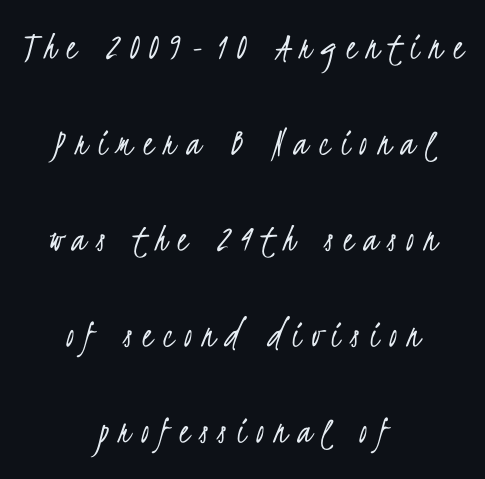
{"serif": "no", "bold": "no", "weight": "light", "width": "condensed", "stroke_contrast": "low", "x_height": "small", "monospaced": "no", "underline": "no", "align": "center", "line_spacing": "loose", "line_spacing_ratio": 2.4, "letter_spacing": "wide", "letter_spacing_em": 0.26, "glyph_px": 40}
